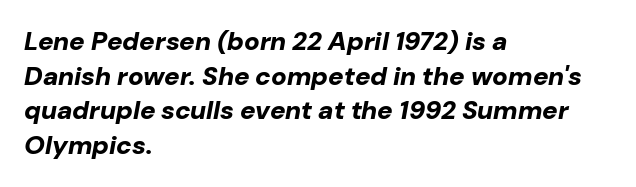
The image shows 26 px bold type, italic (leaning right); set left-aligned, normal line spacing (1.33x), normal letter spacing, not underlined.
